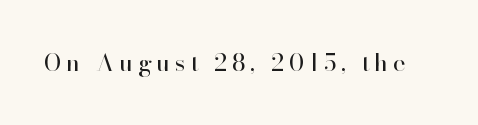
{"italic": "no", "bold": "no", "underline": "no", "letter_spacing": "wide", "letter_spacing_em": 0.2, "glyph_px": 24}
